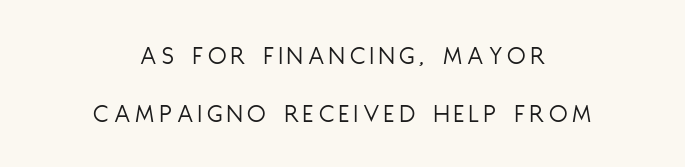
Q: Is the text bold? A: No.
Q: Is the text italic (slanted)? A: No, it is upright.
Q: Is the text underlined? A: No.
Q: How is the paragraph aligned? A: Centered.
Q: Is the spacing between lines tight, normal or loose? A: Loose.
